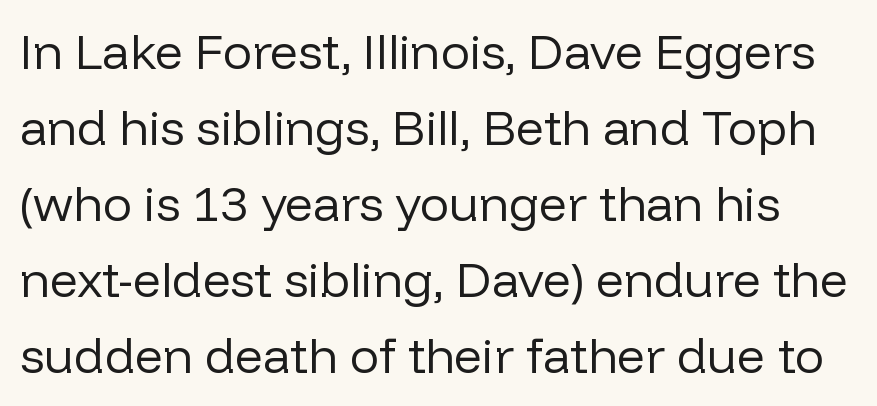
The image shows 49 px regular-weight sans-serif type, upright; set normal line spacing (1.55x), normal letter spacing, not underlined; low stroke contrast and a medium x-height.
